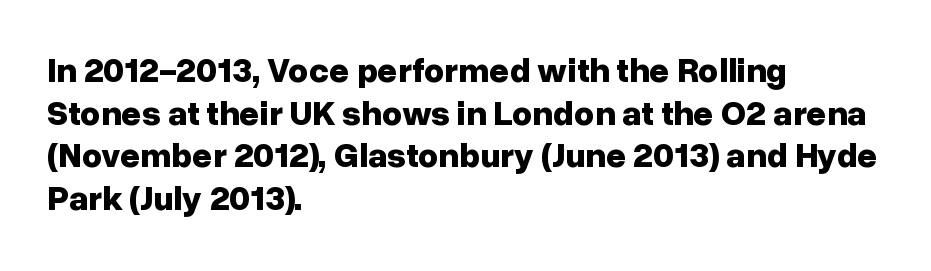
Q: Is the text bold? A: Yes.
Q: Is the text italic (slanted)? A: No, it is upright.
Q: Is the typeface a serif or a sans-serif typeface? A: Sans-serif.
Q: Is the text underlined? A: No.
Q: How is the paragraph aligned? A: Left-aligned.
Q: Is the spacing between letters normal or unusually wide? A: Normal.
Q: Width (condensed, normal, or wide)? A: Normal.
Q: Stroke contrast? A: Low.
Q: x-height? A: Medium.
Q: Monospaced? A: No.
